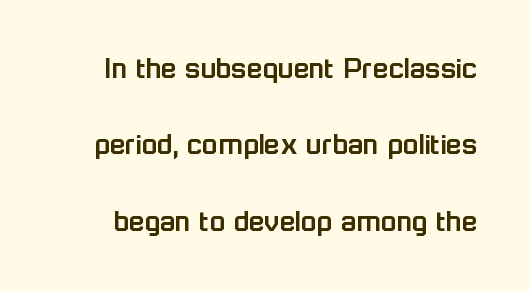
The image shows 32 px sans-serif type, upright; set loose line spacing (2.39x), normal letter spacing, not underlined; low stroke contrast and a medium x-height.
